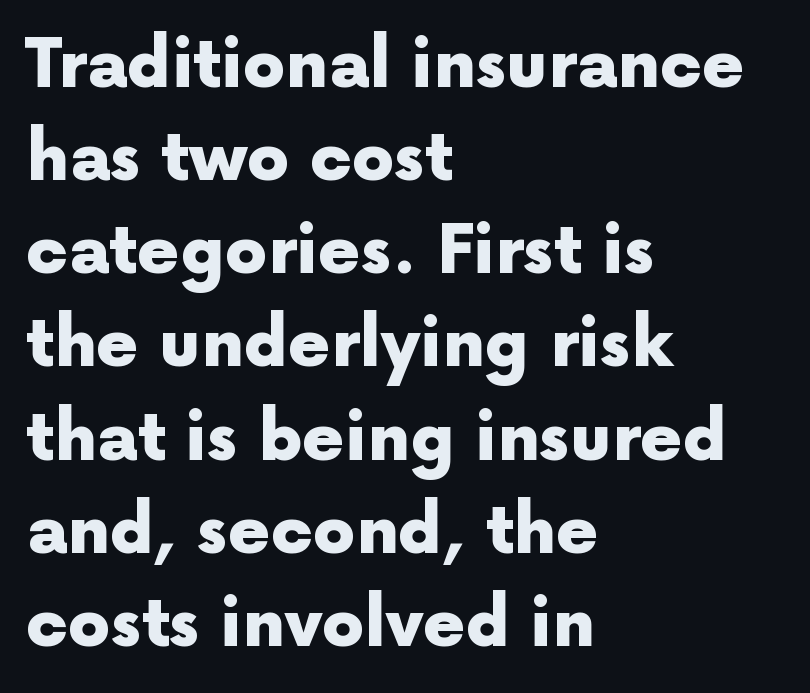
{"serif": "no", "italic": "no", "bold": "yes", "weight": "heavy", "width": "normal", "x_height": "medium", "monospaced": "no", "underline": "no", "align": "left", "line_spacing": "normal", "line_spacing_ratio": 1.39, "letter_spacing": "normal", "letter_spacing_em": 0.0, "glyph_px": 67}
